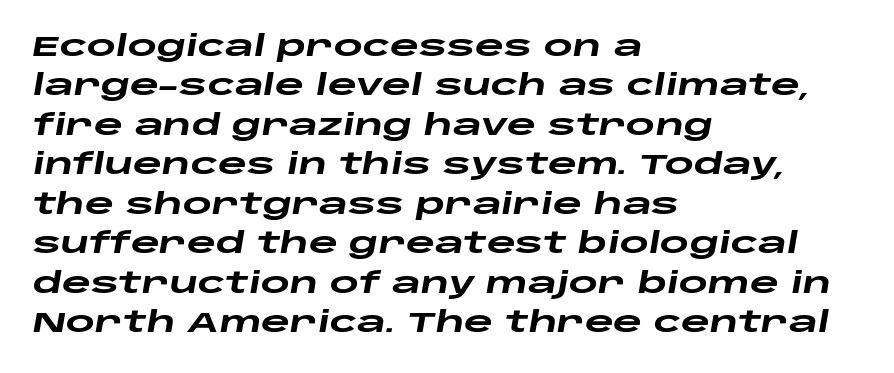
Typeset ragged right — the left edge is the straight one. The passage shown is typed in a proportional face where columns would drift. Set as a true bold cut, around the 700 mark. You could call the tracking neutral — neither tight nor loose. Observe the lean: these are italic letterforms.
